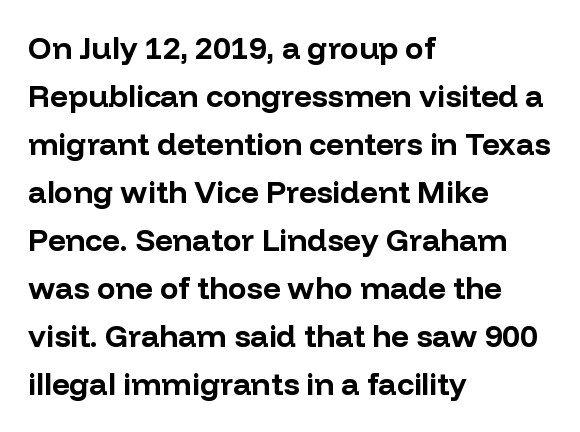
Q: Is the text bold? A: Yes.
Q: Is the text italic (slanted)? A: No, it is upright.
Q: Is the typeface a serif or a sans-serif typeface? A: Sans-serif.
Q: Is the text underlined? A: No.
Q: How is the paragraph aligned? A: Left-aligned.
Q: Is the spacing between letters normal or unusually wide? A: Normal.
Q: Is the spacing between lines tight, normal or loose? A: Normal.
Q: Width (condensed, normal, or wide)? A: Normal.
Q: Stroke contrast? A: Low.
Q: x-height? A: Medium.
Q: Monospaced? A: No.
